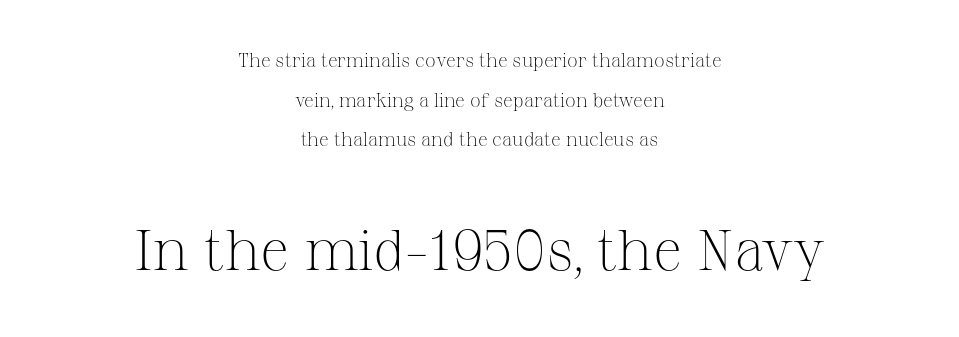
The type is set solid horizontally, with unmodified tracking. The rendering uses natural spacing where letterforms have individual widths. Every row of glyphs is offset so its center matches the block's center. A great deal of white space separates one row of letters from the next. The letters stand upright; this is a roman face. Does the type have serifs? Yes, each stem ends in a small foot.
